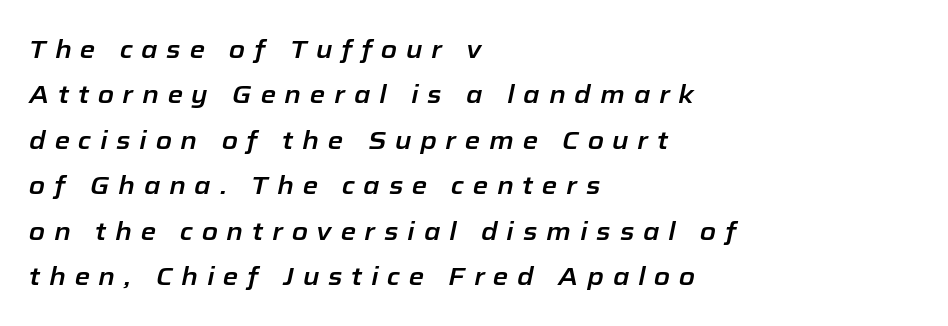
The lines in this sample share a left origin and differ only in where they stop. Each row of text sits above clean, open space. Letter spacing: wide. The letters are slanted; this is an italic face.
